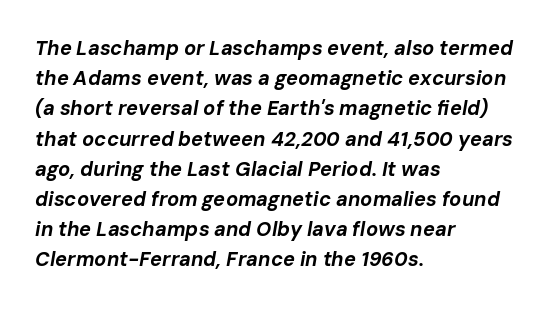
Italic? Definitely — the glyphs are oblique. A classic flush-left, rag-right setting is used for this passage. The horizontal fit of the characters is conventional and even. The words here are not underlined. The passage shown stacks its lines at a standard gap. Plenty of ink on the page — the face is bold.
